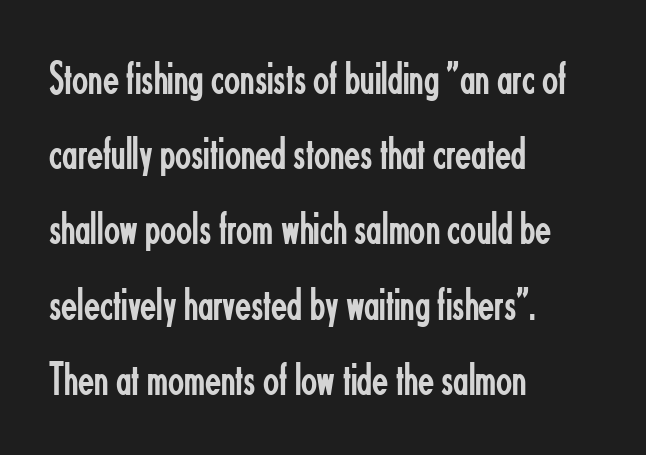
{"serif": "no", "italic": "no", "bold": "no", "weight": "regular", "width": "condensed", "stroke_contrast": "low", "x_height": "small", "monospaced": "no", "underline": "no", "align": "left", "line_spacing": "normal", "line_spacing_ratio": 1.6, "letter_spacing": "normal", "letter_spacing_em": 0.0, "glyph_px": 47}
